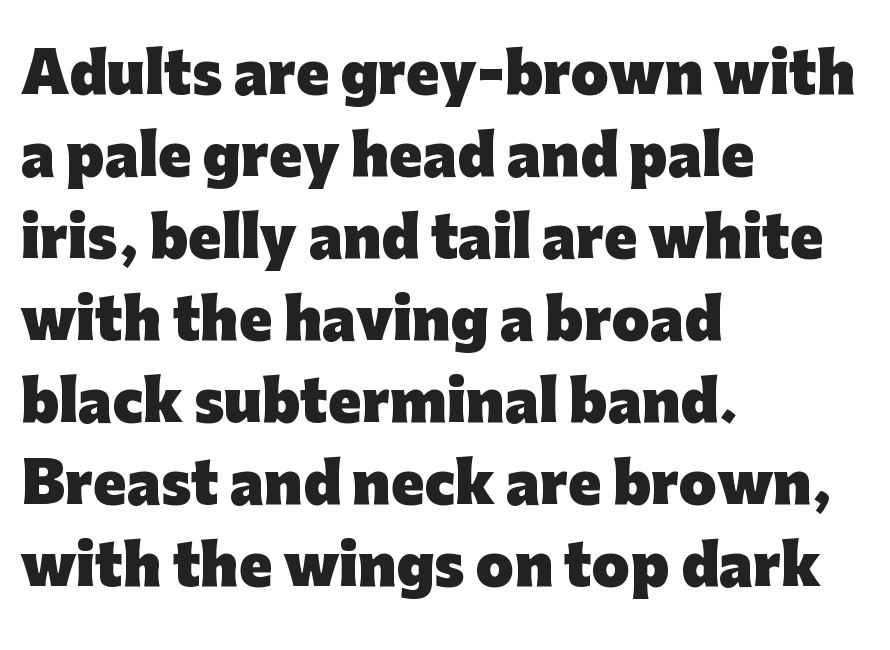
Q: Is the text bold? A: Yes.
Q: Is the text italic (slanted)? A: No, it is upright.
Q: Is the typeface a serif or a sans-serif typeface? A: Sans-serif.
Q: Is the text underlined? A: No.
Q: How is the paragraph aligned? A: Left-aligned.
Q: Is the spacing between letters normal or unusually wide? A: Normal.
Q: Is the spacing between lines tight, normal or loose? A: Normal.
Q: Width (condensed, normal, or wide)? A: Normal.
Q: Stroke contrast? A: Low.
Q: x-height? A: Medium.
Q: Monospaced? A: No.
